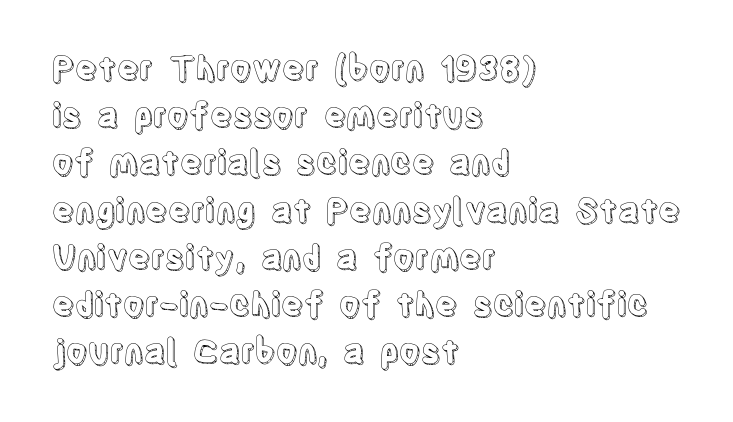
{"italic": "no", "width": "condensed", "x_height": "large", "monospaced": "no", "underline": "no", "align": "left", "line_spacing": "normal", "line_spacing_ratio": 1.43, "letter_spacing": "normal", "letter_spacing_em": 0.0, "glyph_px": 33}
